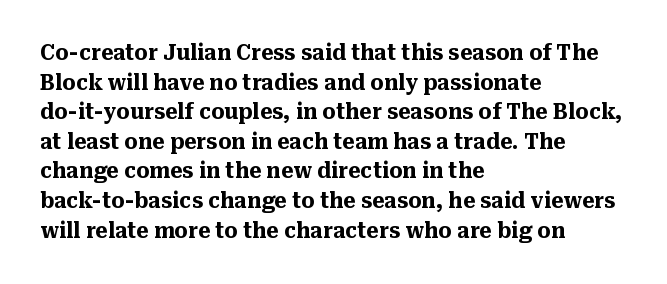
The image shows 21 px bold type, upright; set left-aligned, normal line spacing (1.41x), normal letter spacing, not underlined.
